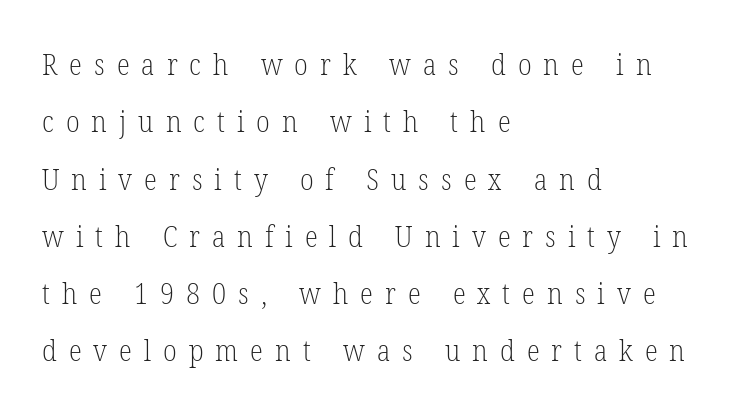
Note: serifs present on the glyphs. Beneath every word, the page is bare. Varying glyph widths throughout — classic text-font behaviour. Posture: straight, roman, zero tilt. Each new line begins a long way beneath the previous one. All the whitespace from short lines collects on the right.
